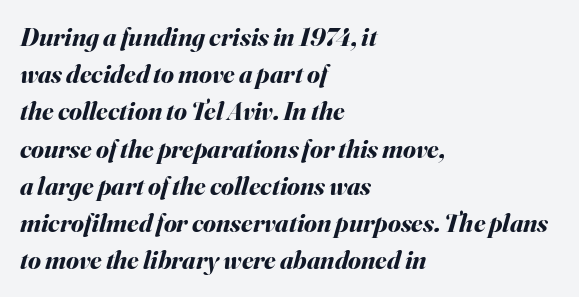
The image shows 26 px bold type, italic (leaning right); set left-aligned, normal line spacing (1.43x), normal letter spacing, not underlined.
